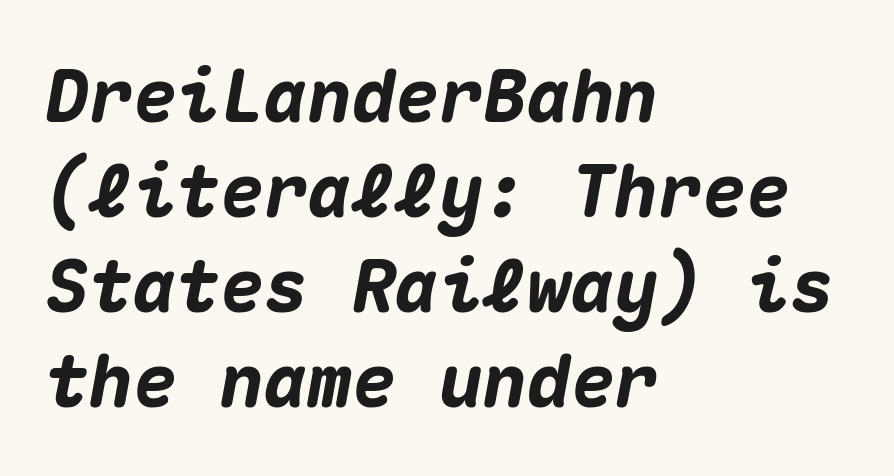
Each line starts at the same left margin while the right side varies. The baseline area is clear. Italic: yes, the glyphs are oblique. This rendering leaves character spacing at its baseline value. Think of a typewriter: that constant character pitch is what you see here. Each glyph is drawn with heavy, bold strokes.
